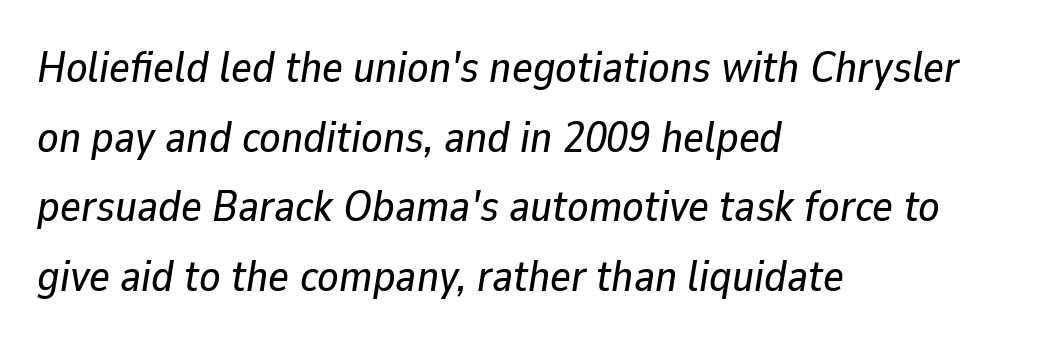
Q: Is the text italic (slanted)? A: Yes, it leans right by about 9 degrees.
Q: Is the text underlined? A: No.
Q: How is the paragraph aligned? A: Left-aligned.
Q: Is the spacing between letters normal or unusually wide? A: Normal.
Q: Is the spacing between lines tight, normal or loose? A: Normal.
Q: Width (condensed, normal, or wide)? A: Normal.
Q: Stroke contrast? A: Low.
Q: x-height? A: Medium.
Q: Monospaced? A: No.
